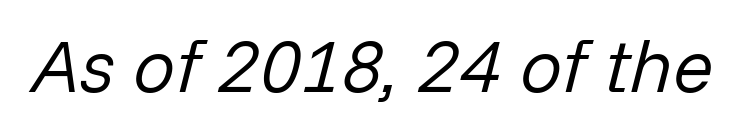
Q: Is the text bold? A: No.
Q: Is the text italic (slanted)? A: Yes, it leans right by about 14 degrees.
Q: Is the text underlined? A: No.
Q: Is the spacing between letters normal or unusually wide? A: Normal.
Q: Width (condensed, normal, or wide)? A: Normal.
Q: Stroke contrast? A: Low.
Q: x-height? A: Medium.
Q: Monospaced? A: No.
